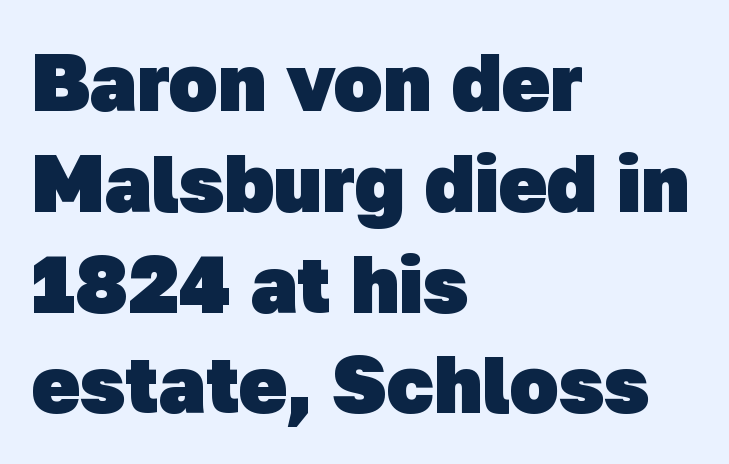
{"serif": "no", "bold": "yes", "weight": "heavy", "width": "normal", "stroke_contrast": "low", "x_height": "medium", "monospaced": "no", "underline": "no", "align": "left", "line_spacing": "normal", "line_spacing_ratio": 1.26, "letter_spacing": "normal", "letter_spacing_em": 0.0, "glyph_px": 80}
